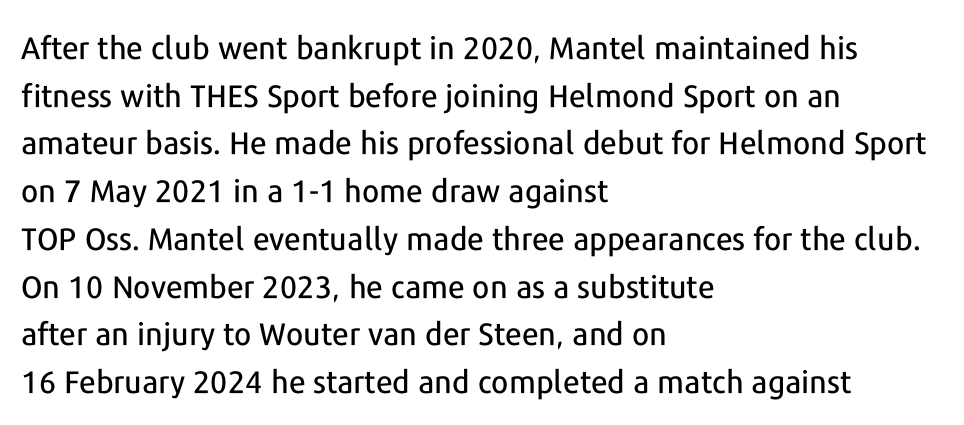
The image shows 31 px sans-serif type, upright; set left-aligned, normal line spacing (1.54x), normal letter spacing, not underlined; low stroke contrast and a medium x-height.
